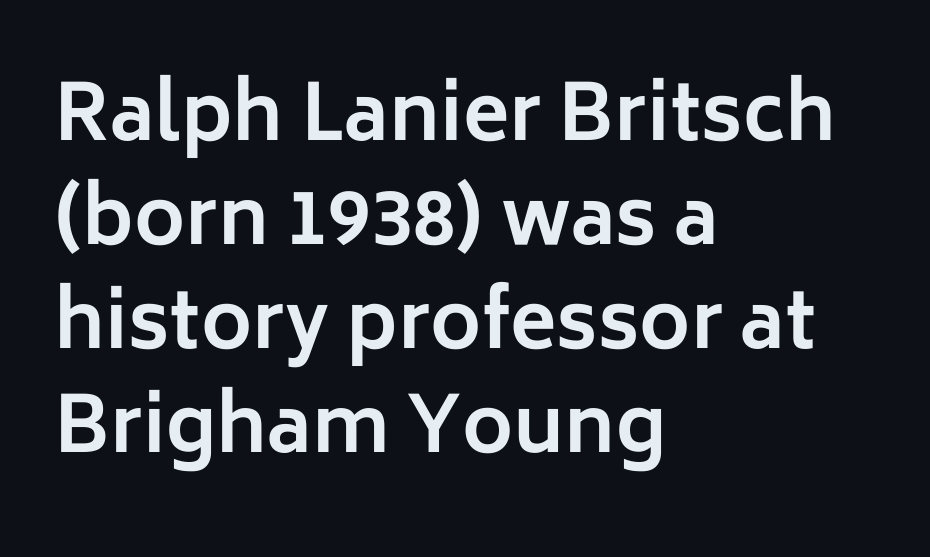
Note the varied advance widths — an 'i' is clearly narrower than an 'm'. You could call the tracking neutral — neither tight nor loose. Examine the stroke ends and you'll find no serifs. In terms of weight, the rendering is a true, heavy bold. Reading down the block, your eye returns to a fixed left position each line. The words here are not underlined.
